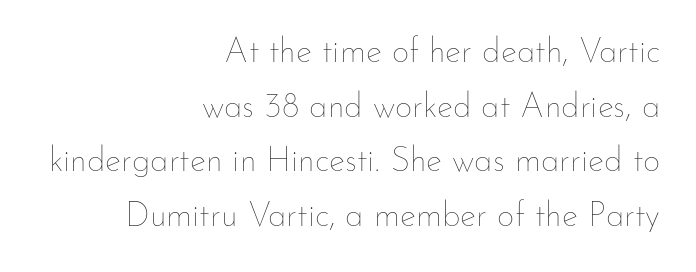
{"italic": "no", "bold": "no", "weight": "thin", "width": "normal", "stroke_contrast": "low", "x_height": "small", "monospaced": "no", "underline": "no", "align": "right", "line_spacing": "normal", "line_spacing_ratio": 1.61, "letter_spacing": "normal", "letter_spacing_em": 0.0, "glyph_px": 34}
